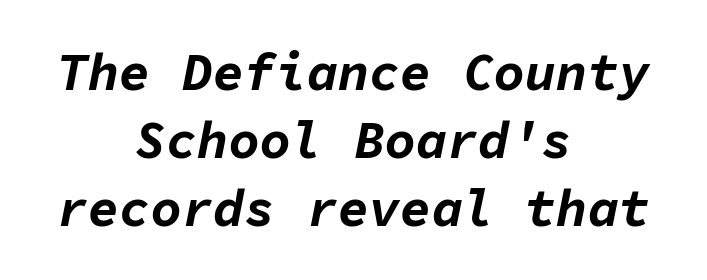
The image shows 52 px bold type, italic (leaning right), monospaced; set centered, normal line spacing (1.31x), normal letter spacing, not underlined; low stroke contrast and a medium x-height.
